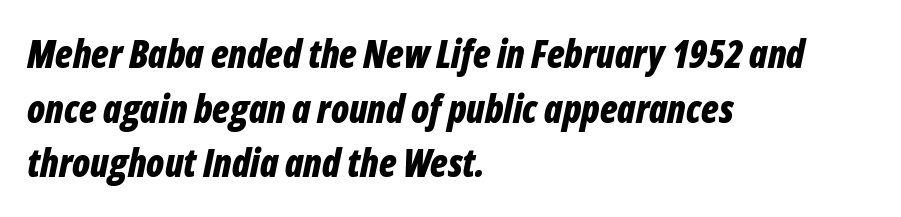
The image shows 38 px bold, condensed type, italic (leaning right); set left-aligned, normal line spacing (1.44x), normal letter spacing, not underlined; low stroke contrast and a medium x-height.
